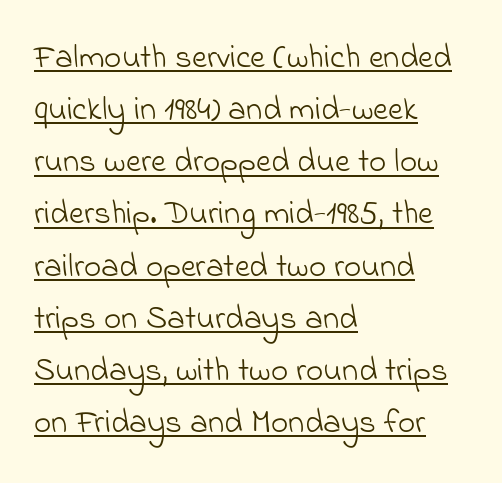
Q: Is the text bold? A: No.
Q: Is the typeface a serif or a sans-serif typeface? A: Sans-serif.
Q: Is the text underlined? A: Yes.
Q: How is the paragraph aligned? A: Left-aligned.
Q: Is the spacing between letters normal or unusually wide? A: Normal.
Q: Is the spacing between lines tight, normal or loose? A: Normal.
Q: Width (condensed, normal, or wide)? A: Normal.
Q: Stroke contrast? A: Low.
Q: x-height? A: Small.
Q: Monospaced? A: No.
